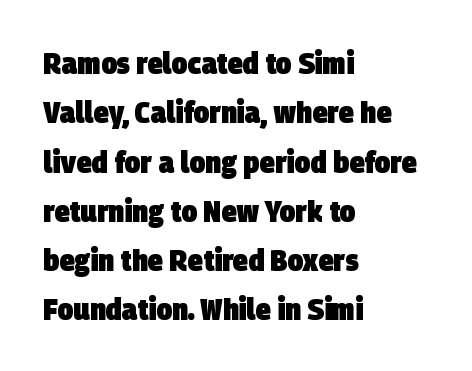
{"serif": "no", "bold": "yes", "weight": "heavy", "width": "condensed", "stroke_contrast": "low", "x_height": "large", "monospaced": "no", "underline": "no", "align": "left", "line_spacing": "normal", "line_spacing_ratio": 1.59, "letter_spacing": "normal", "letter_spacing_em": 0.0, "glyph_px": 31}
